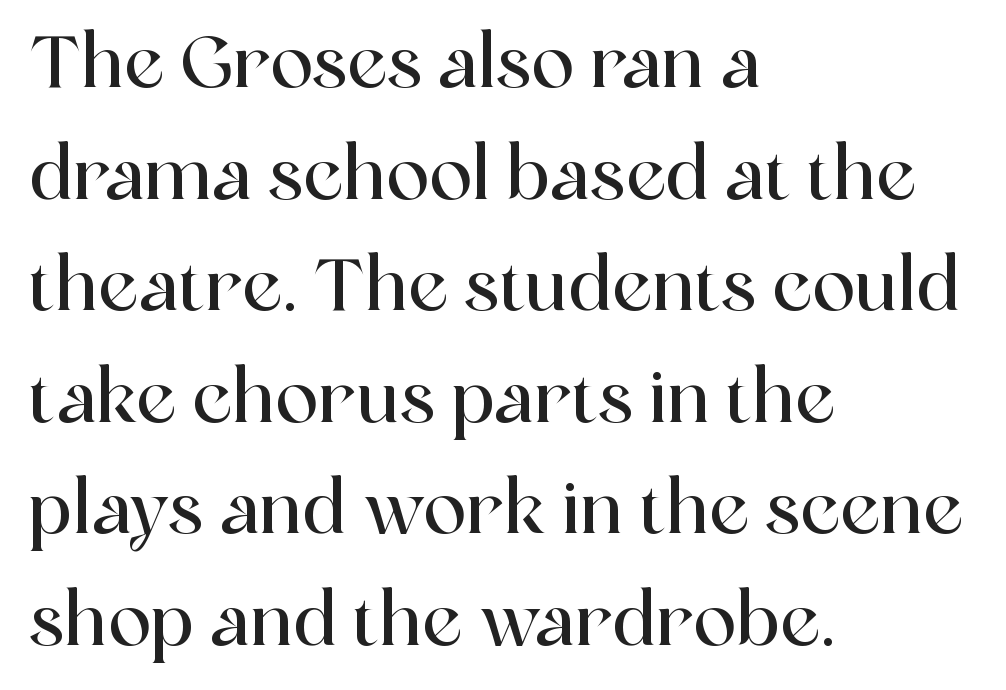
The image shows 72 px serif type, upright; set left-aligned, normal line spacing (1.55x), normal letter spacing, not underlined; a medium x-height.
